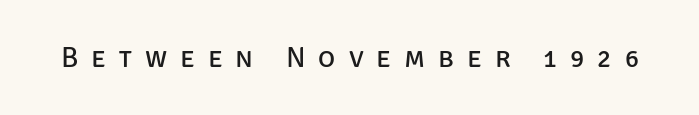
{"serif": "no", "italic": "no", "bold": "no", "weight": "regular", "width": "normal", "stroke_contrast": "low", "x_height": "large", "monospaced": "no", "underline": "no", "letter_spacing": "wide", "letter_spacing_em": 0.45, "glyph_px": 29}
